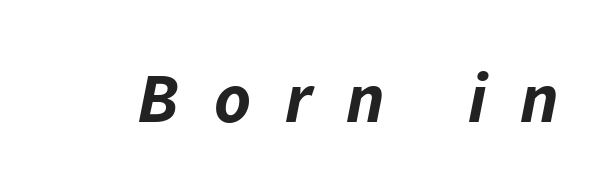
This sample has the flowing, uneven cadence of proportional lettering. These lines have a slow, spaced-out rhythm from letter to letter. Underline: absent. Compared with an ordinary text face, these strokes are far heavier — a full bold. The specimen reads as italic at a glance.
